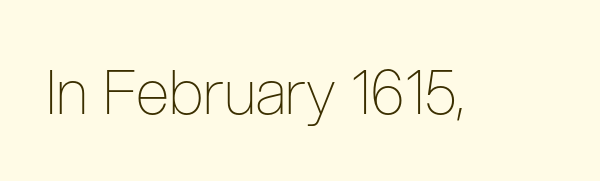
The image shows 61 px thin, condensed sans-serif type, upright; set normal letter spacing, not underlined; low stroke contrast and a medium x-height.
